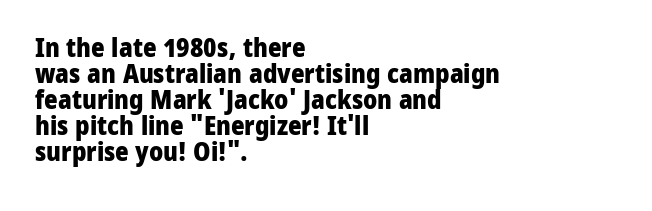
Q: Is the text bold? A: Yes.
Q: Is the text italic (slanted)? A: No, it is upright.
Q: Is the text underlined? A: No.
Q: How is the paragraph aligned? A: Left-aligned.
Q: Is the spacing between letters normal or unusually wide? A: Normal.
Q: Is the spacing between lines tight, normal or loose? A: Tight.
